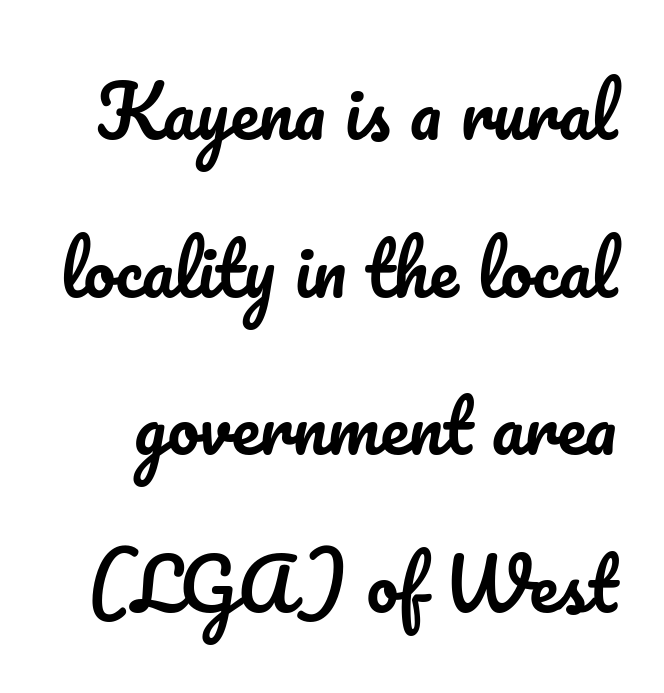
Q: Is the text italic (slanted)? A: Yes.
Q: Is the text underlined? A: No.
Q: Is the spacing between letters normal or unusually wide? A: Normal.
Q: Is the spacing between lines tight, normal or loose? A: Loose.
Q: Width (condensed, normal, or wide)? A: Normal.
Q: Stroke contrast? A: Low.
Q: x-height? A: Small.
Q: Monospaced? A: No.
